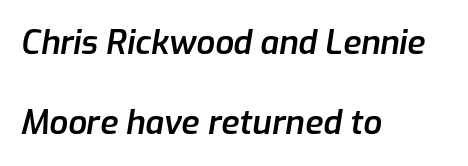
{"italic": "yes", "lean": "right", "slant_degrees": 9, "bold": "semi", "weight": "semibold", "width": "normal", "stroke_contrast": "low", "x_height": "medium", "monospaced": "no", "underline": "no", "align": "left", "line_spacing": "loose", "line_spacing_ratio": 2.43, "letter_spacing": "normal", "letter_spacing_em": 0.0, "glyph_px": 33}
